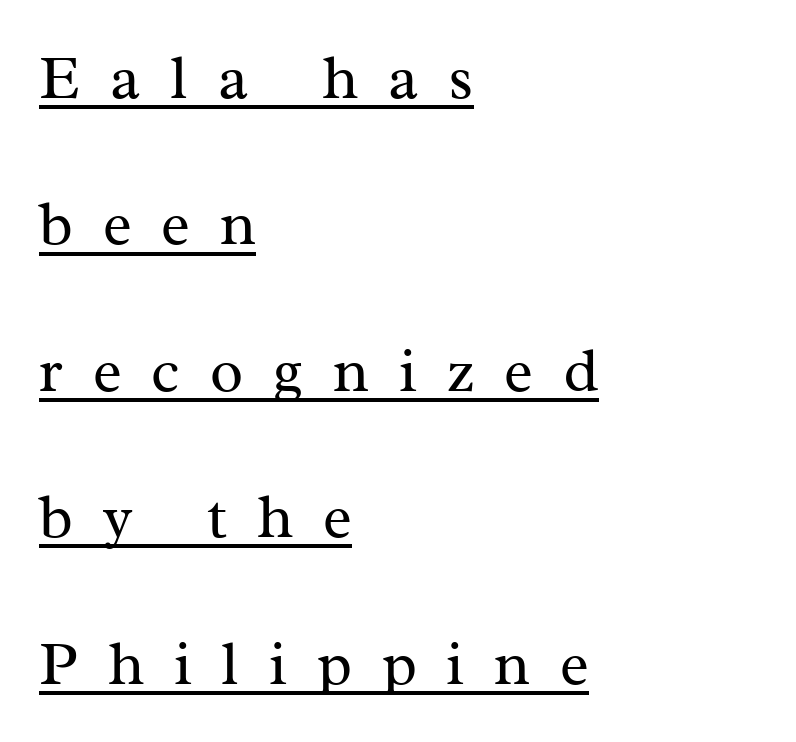
Q: Is the text bold? A: No.
Q: Is the text italic (slanted)? A: No, it is upright.
Q: Is the typeface a serif or a sans-serif typeface? A: Serif.
Q: Is the text underlined? A: Yes.
Q: How is the paragraph aligned? A: Left-aligned.
Q: Is the spacing between letters normal or unusually wide? A: Unusually wide.
Q: Is the spacing between lines tight, normal or loose? A: Loose.
Q: Width (condensed, normal, or wide)? A: Normal.
Q: Stroke contrast? A: Medium.
Q: x-height? A: Medium.
Q: Monospaced? A: No.
